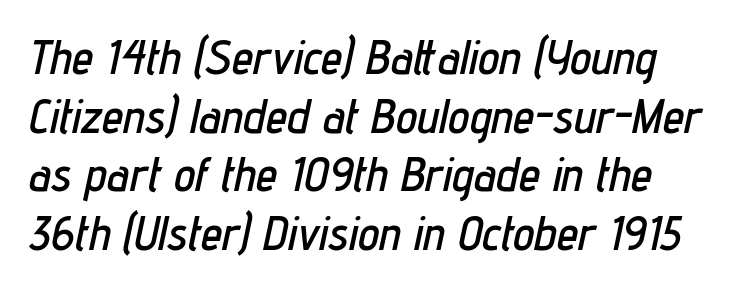
The image shows 48 px condensed type, italic (leaning right); set line spacing 1.22x, normal letter spacing, not underlined; low stroke contrast and a medium x-height.
